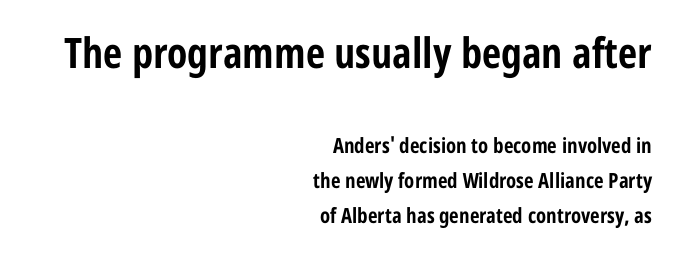
{"serif": "no", "italic": "no", "bold": "yes", "weight": "bold", "width": "condensed", "stroke_contrast": "low", "x_height": "medium", "monospaced": "no", "underline": "no", "align": "right", "line_spacing": "normal", "line_spacing_ratio": 1.66, "letter_spacing": "normal", "letter_spacing_em": 0.0, "larger_block": "first", "size_ratio": 2.0, "glyph_px": 42}
